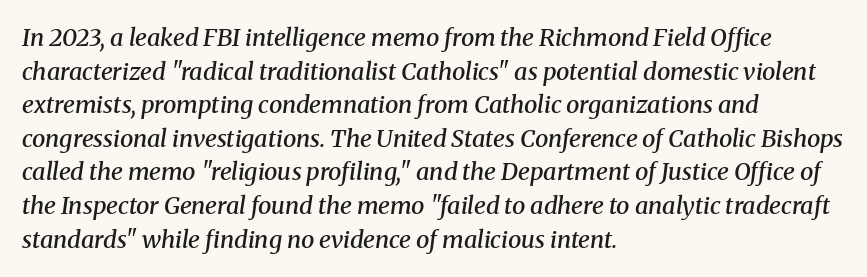
In terms of leading, this rendering sits right in the middle. No extra tracking has been applied to these lines. These lines stack with their left ends in a neat column. Rendered with sloped, italic letterforms. Emphasis by weight is partial: semibold. Decoration check: the copy has no underline.
